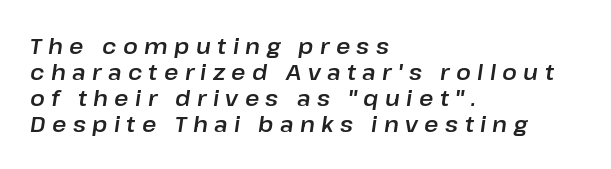
Q: Is the text italic (slanted)? A: Yes, it leans right by about 8 degrees.
Q: Is the text underlined? A: No.
Q: How is the paragraph aligned? A: Left-aligned.
Q: Is the spacing between letters normal or unusually wide? A: Unusually wide.
